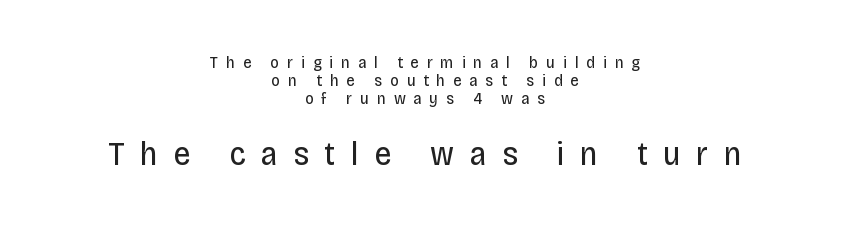
Q: Is the text bold? A: No.
Q: Is the text italic (slanted)? A: No, it is upright.
Q: Is the typeface a serif or a sans-serif typeface? A: Sans-serif.
Q: Is the text underlined? A: No.
Q: How is the paragraph aligned? A: Centered.
Q: Is the spacing between letters normal or unusually wide? A: Unusually wide.
Q: Is the spacing between lines tight, normal or loose? A: Tight.
Q: Which block of text is set in a larger size, the first (top) or the second (bottom)? A: The second (bottom) one.
Q: Width (condensed, normal, or wide)? A: Condensed.
Q: Stroke contrast? A: Low.
Q: x-height? A: Large.
Q: Monospaced? A: No.
